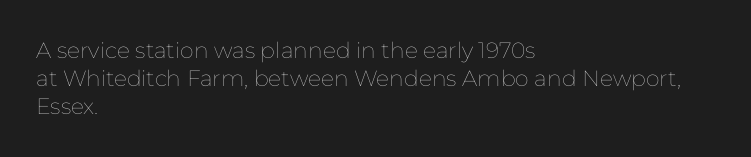
{"italic": "no", "bold": "no", "underline": "no", "align": "left", "line_spacing": "normal", "line_spacing_ratio": 1.28, "letter_spacing": "normal", "letter_spacing_em": 0.0, "glyph_px": 22}
